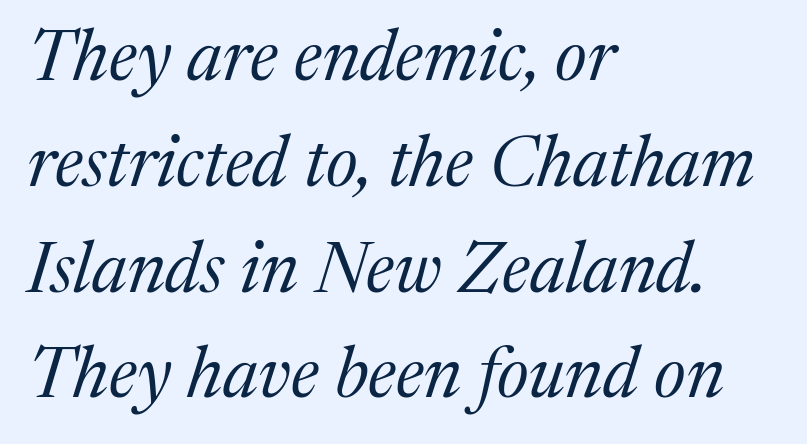
The image shows 71 px regular-weight serif type, italic (leaning right); set left-aligned, normal line spacing (1.49x), normal letter spacing, not underlined; medium stroke contrast and a medium x-height.
